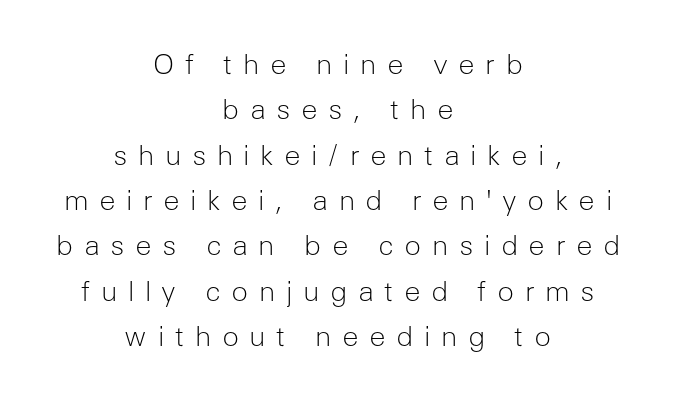
Alignment: centered. Notice how the stems are strictly vertical — no italics here. Rows of type keep a routine distance in the vertical direction. Letterform terminals end flat and unadorned throughout the passage. This sample has the flowing, uneven cadence of proportional lettering. No extra ink here — the face is not bold.
